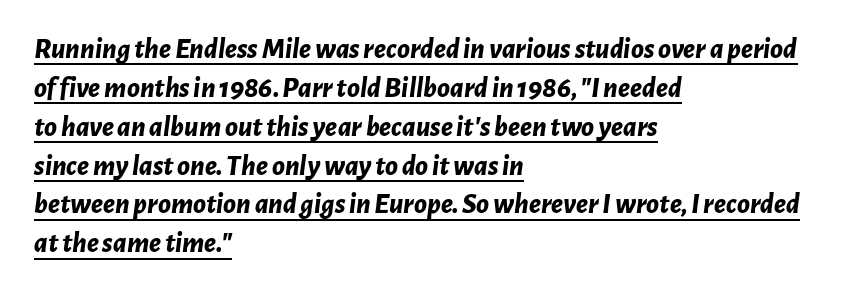
The passage shown leans; its letterforms are oblique. The rendered words wear a rule along their underside. Varying glyph widths throughout — classic text-font behaviour. This rendering uses left alignment, leaving the right contour irregular. Tracking here is standard; glyphs follow each other at the usual distance. The space between consecutive lines is moderate.
